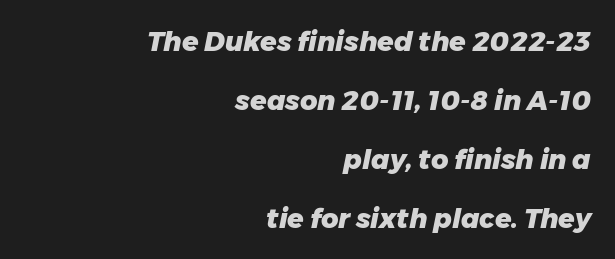
The image shows 27 px bold type, italic (leaning right); set right-aligned, loose line spacing (2.18x), normal letter spacing, not underlined.
